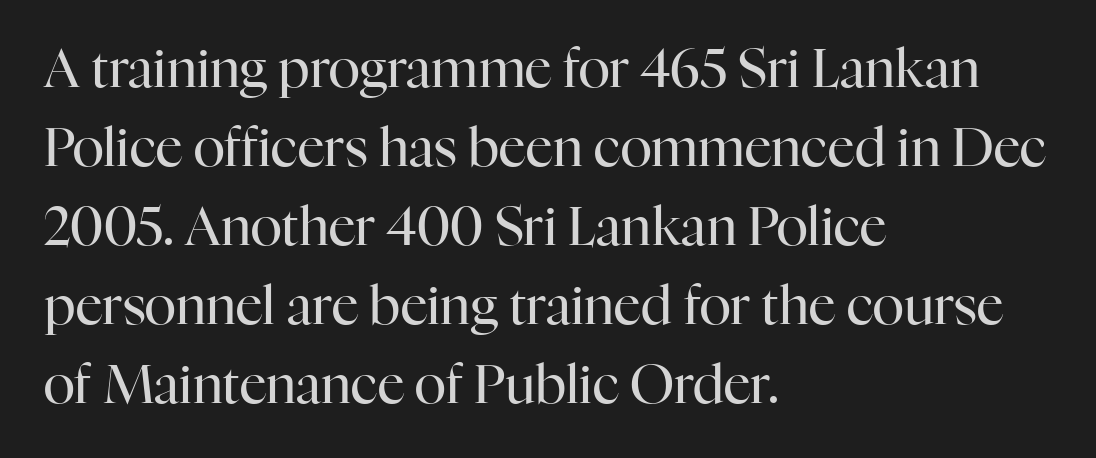
{"serif": "yes", "italic": "no", "bold": "no", "weight": "regular", "width": "normal", "stroke_contrast": "high", "x_height": "medium", "monospaced": "no", "underline": "no", "align": "left", "line_spacing": "normal", "line_spacing_ratio": 1.49, "letter_spacing": "normal", "letter_spacing_em": 0.0, "glyph_px": 53}
